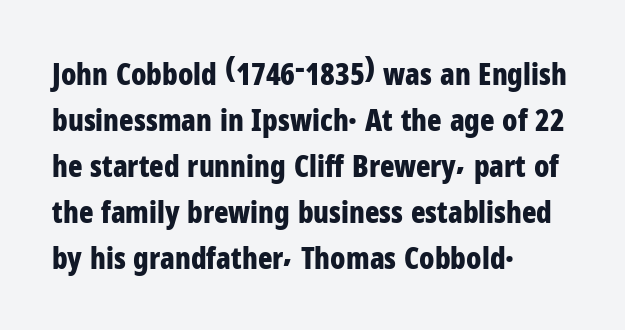
The image shows 30 px bold, condensed sans-serif type, upright; set left-aligned, normal line spacing (1.53x), normal letter spacing, not underlined; low stroke contrast and a medium x-height.
